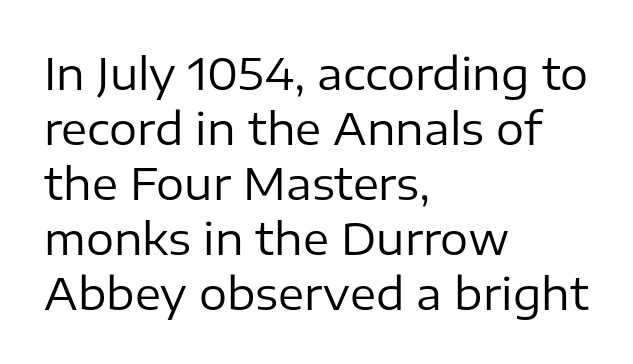
The image shows 44 px regular-weight sans-serif type, upright; set left-aligned, normal line spacing (1.25x), normal letter spacing, not underlined; low stroke contrast and a medium x-height.
